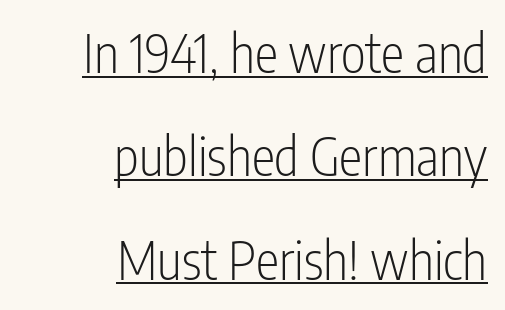
No extra ink here — the face is not bold. Here the designer chose a conventional face with non-uniform glyph widths. A great deal of white space separates one row of letters from the next. What decoration does the sample have? An underline.
